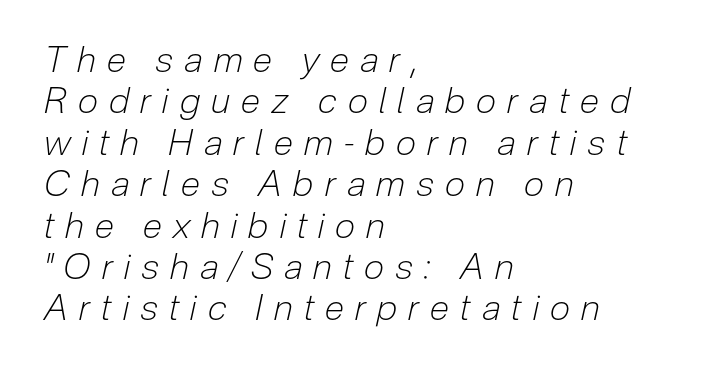
Q: Is the text bold? A: No.
Q: Is the text italic (slanted)? A: Yes, it leans right by about 12 degrees.
Q: Is the text underlined? A: No.
Q: How is the paragraph aligned? A: Left-aligned.
Q: Is the spacing between letters normal or unusually wide? A: Unusually wide.
Q: Is the spacing between lines tight, normal or loose? A: Tight.
Q: Width (condensed, normal, or wide)? A: Condensed.
Q: Stroke contrast? A: Low.
Q: x-height? A: Medium.
Q: Monospaced? A: No.
